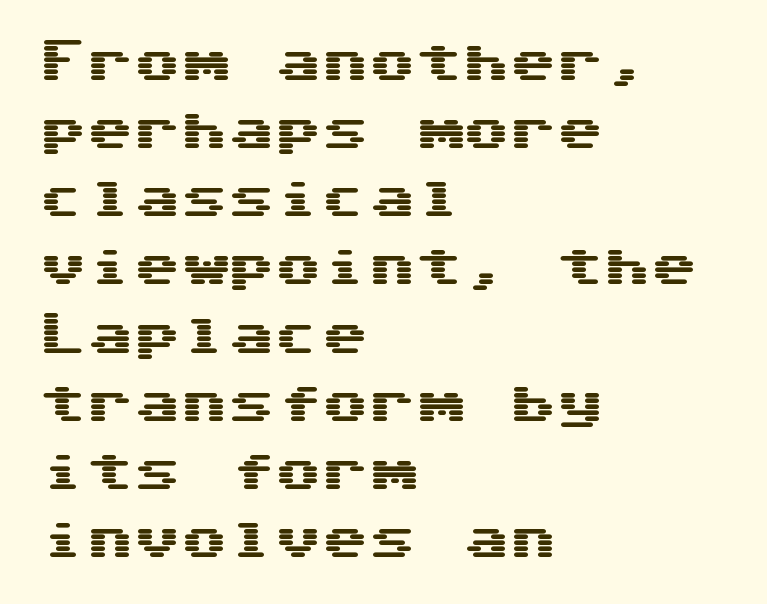
The image shows 47 px wide sans-serif type, upright; set left-aligned, normal line spacing (1.45x), normal letter spacing, not underlined; medium stroke contrast and a medium x-height.
